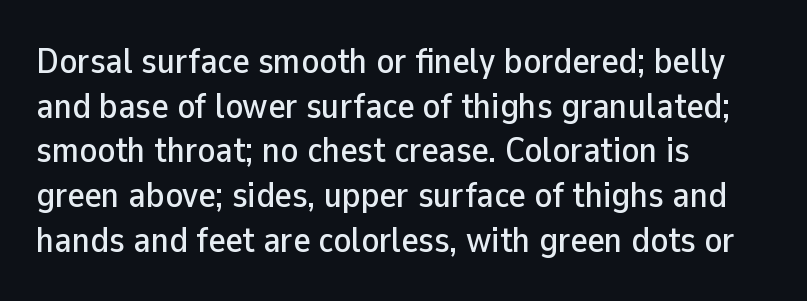
{"serif": "no", "italic": "no", "width": "normal", "stroke_contrast": "low", "x_height": "medium", "monospaced": "no", "underline": "no", "align": "left", "line_spacing_ratio": 1.24, "letter_spacing": "normal", "letter_spacing_em": 0.0, "glyph_px": 36}
